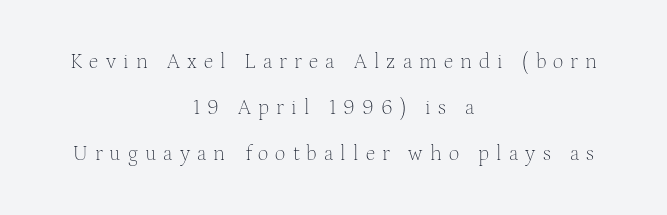
{"italic": "no", "bold": "no", "underline": "no", "align": "center", "line_spacing": "loose", "line_spacing_ratio": 2.18, "letter_spacing": "wide", "letter_spacing_em": 0.34, "glyph_px": 21}
